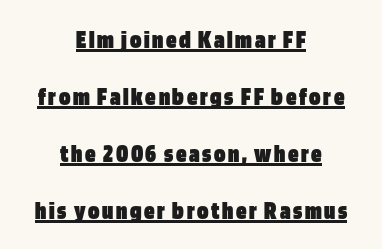
The image shows 26 px bold type, upright; set centered, loose line spacing (2.19x), underlined.
